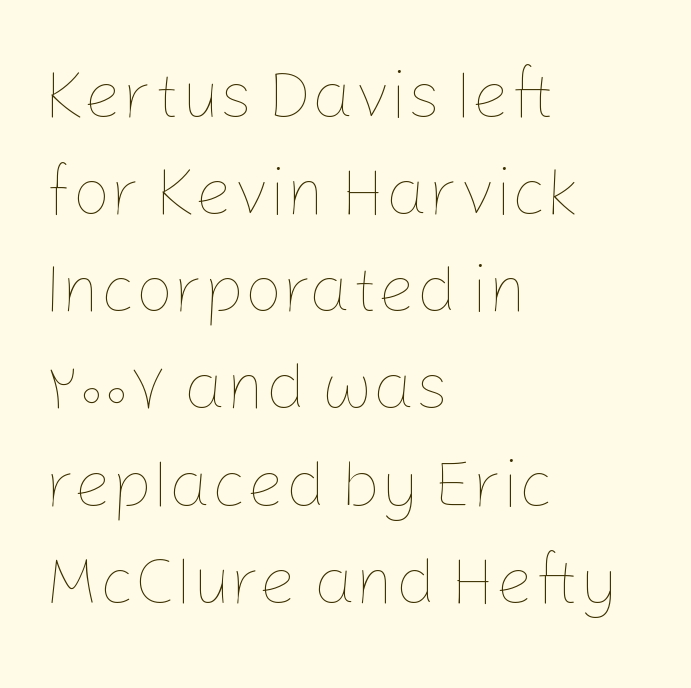
The image shows 67 px thin type, upright; set left-aligned, normal line spacing (1.45x), normal letter spacing, not underlined; low stroke contrast and a medium x-height.
